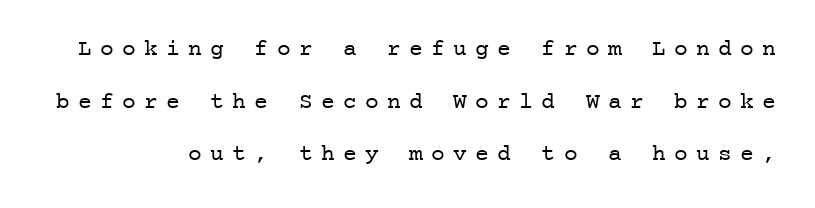
Q: Is the text bold? A: No.
Q: Is the text italic (slanted)? A: No, it is upright.
Q: Is the text underlined? A: No.
Q: Is the spacing between letters normal or unusually wide? A: Unusually wide.
Q: Is the spacing between lines tight, normal or loose? A: Loose.
